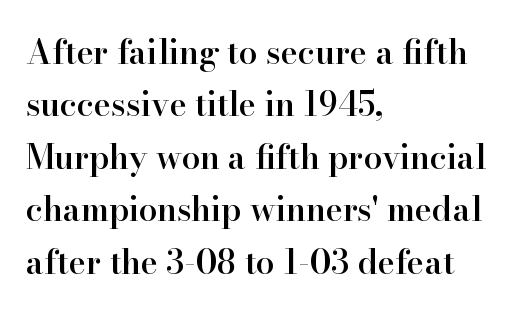
The image shows 33 px semibold serif type, upright; set left-aligned, normal line spacing (1.59x), normal letter spacing, not underlined; high stroke contrast and a small x-height.
